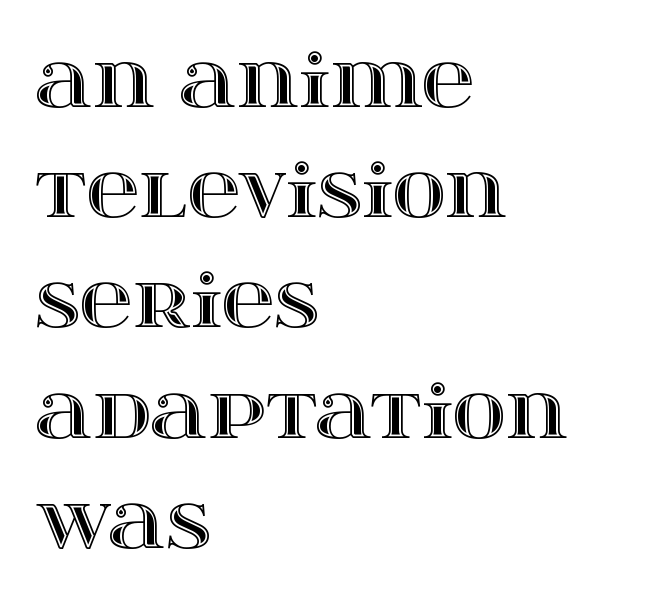
Do the characters align in a grid? No, the font is proportional. The rendering anchors every line to the left-hand side. Students, observe: this is what conventionally led text looks like. This sample uses plain, unmodified letter spacing.
